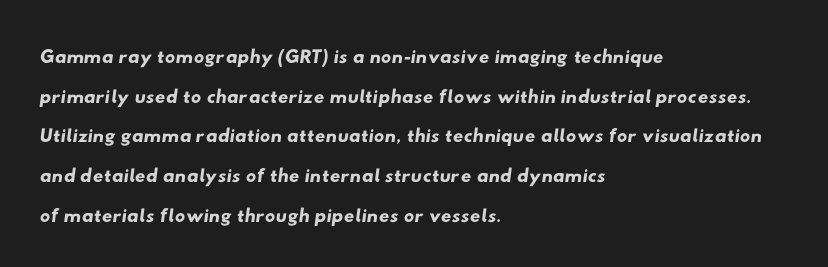
{"serif": "no", "width": "wide", "stroke_contrast": "low", "x_height": "small", "monospaced": "no", "underline": "no", "align": "left", "line_spacing": "normal", "line_spacing_ratio": 1.37, "letter_spacing": "normal", "letter_spacing_em": 0.0, "glyph_px": 29}
